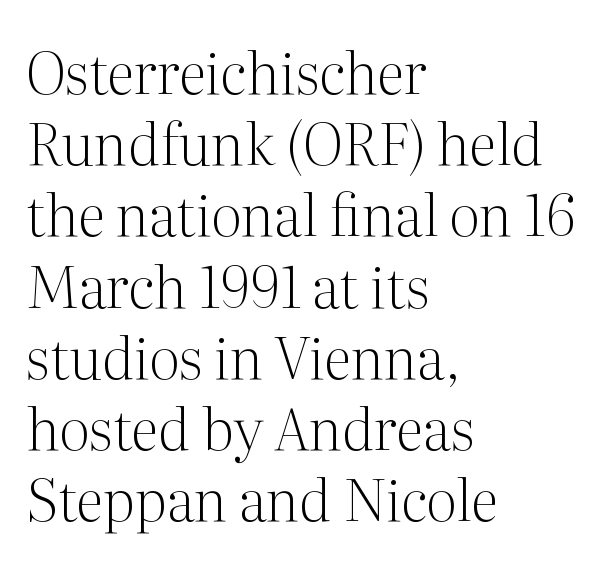
Q: Is the text bold? A: No.
Q: Is the text italic (slanted)? A: No, it is upright.
Q: Is the typeface a serif or a sans-serif typeface? A: Serif.
Q: Is the text underlined? A: No.
Q: How is the paragraph aligned? A: Left-aligned.
Q: Is the spacing between letters normal or unusually wide? A: Normal.
Q: Is the spacing between lines tight, normal or loose? A: Normal.
Q: Width (condensed, normal, or wide)? A: Normal.
Q: Stroke contrast? A: Medium.
Q: x-height? A: Medium.
Q: Monospaced? A: No.
